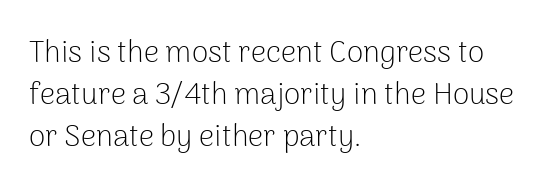
Q: Is the text bold? A: No.
Q: Is the text italic (slanted)? A: No, it is upright.
Q: Is the typeface a serif or a sans-serif typeface? A: Sans-serif.
Q: Is the text underlined? A: No.
Q: How is the paragraph aligned? A: Left-aligned.
Q: Is the spacing between letters normal or unusually wide? A: Normal.
Q: Is the spacing between lines tight, normal or loose? A: Normal.
Q: Width (condensed, normal, or wide)? A: Normal.
Q: Stroke contrast? A: Low.
Q: x-height? A: Medium.
Q: Monospaced? A: No.
